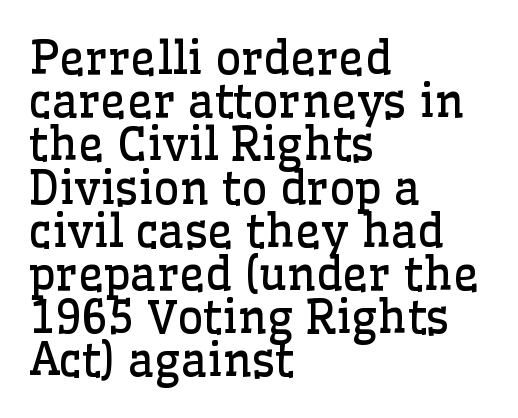
The image shows 45 px regular-weight serif type, upright; set left-aligned, tight line spacing (0.96x), normal letter spacing, not underlined; low stroke contrast and a medium x-height.
